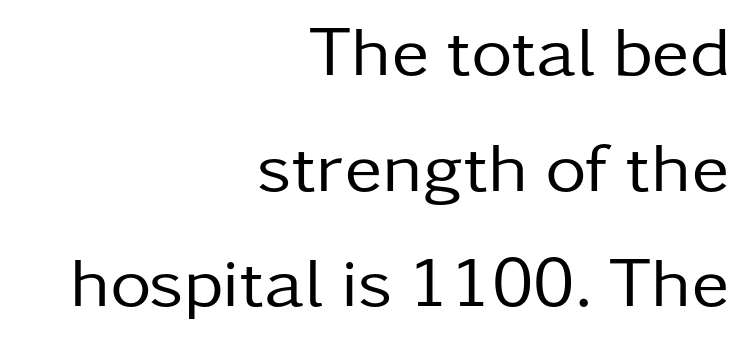
{"serif": "no", "italic": "no", "bold": "no", "weight": "regular", "width": "normal", "stroke_contrast": "low", "x_height": "medium", "monospaced": "no", "underline": "no", "align": "right", "line_spacing": "normal", "line_spacing_ratio": 1.63, "letter_spacing": "normal", "letter_spacing_em": 0.0, "glyph_px": 71}
